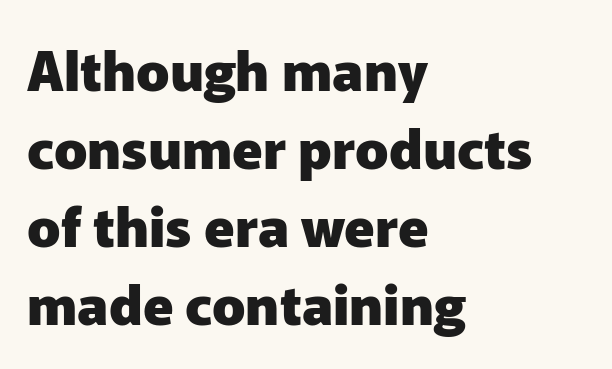
Q: Is the text bold? A: Yes.
Q: Is the text italic (slanted)? A: No, it is upright.
Q: Is the typeface a serif or a sans-serif typeface? A: Sans-serif.
Q: Is the text underlined? A: No.
Q: How is the paragraph aligned? A: Left-aligned.
Q: Is the spacing between letters normal or unusually wide? A: Normal.
Q: Is the spacing between lines tight, normal or loose? A: Normal.
Q: Width (condensed, normal, or wide)? A: Normal.
Q: Stroke contrast? A: Low.
Q: x-height? A: Medium.
Q: Monospaced? A: No.
